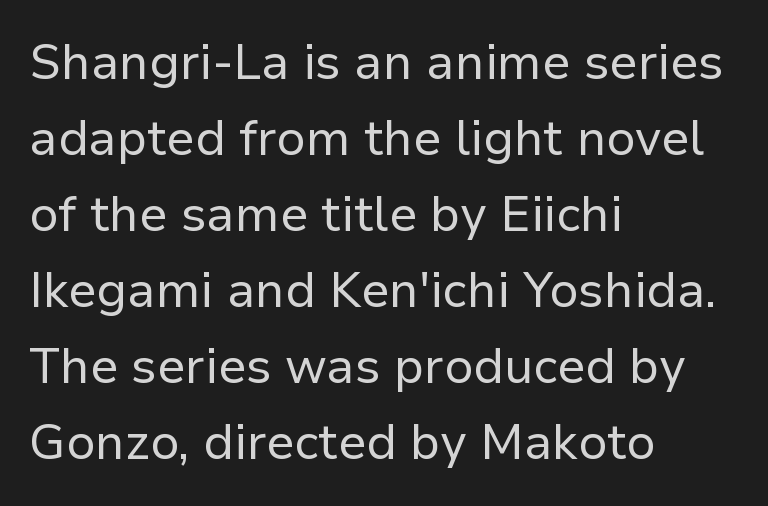
{"serif": "no", "italic": "no", "bold": "no", "weight": "regular", "width": "normal", "stroke_contrast": "low", "x_height": "medium", "monospaced": "no", "underline": "no", "align": "left", "line_spacing": "normal", "line_spacing_ratio": 1.55, "letter_spacing": "normal", "letter_spacing_em": 0.0, "glyph_px": 49}
